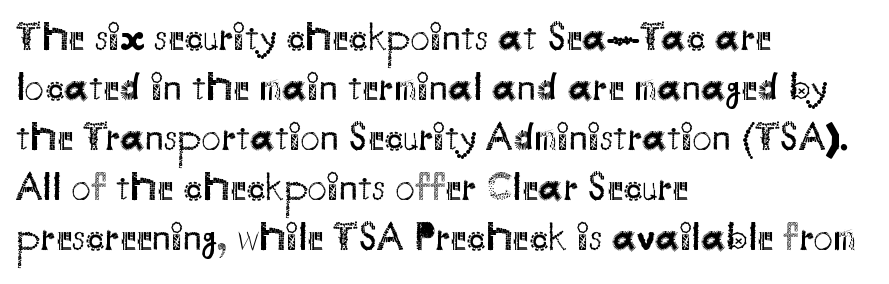
Q: Is the text bold? A: No.
Q: Is the text italic (slanted)? A: No, it is upright.
Q: Is the typeface a serif or a sans-serif typeface? A: Sans-serif.
Q: Is the text underlined? A: No.
Q: How is the paragraph aligned? A: Left-aligned.
Q: Is the spacing between letters normal or unusually wide? A: Normal.
Q: Is the spacing between lines tight, normal or loose? A: Normal.
Q: Width (condensed, normal, or wide)? A: Normal.
Q: Stroke contrast? A: Medium.
Q: x-height? A: Small.
Q: Monospaced? A: No.
